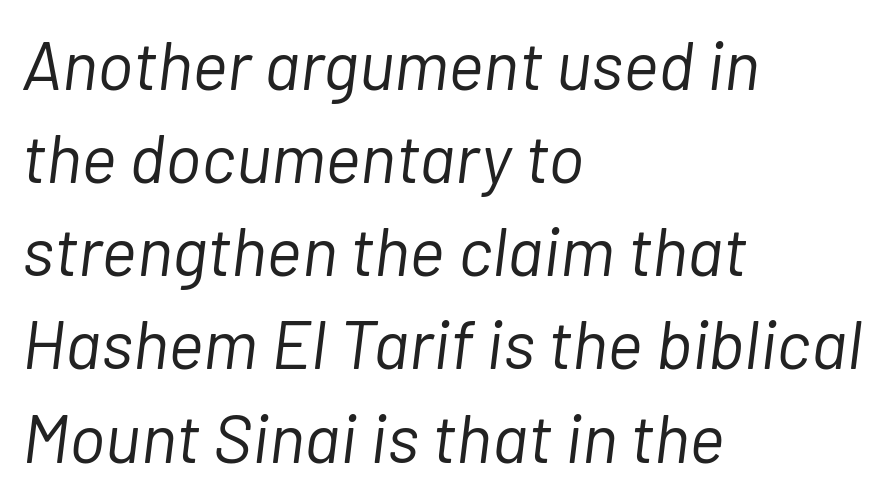
{"italic": "yes", "lean": "right", "slant_degrees": 7, "bold": "no", "weight": "light", "width": "normal", "stroke_contrast": "low", "x_height": "medium", "monospaced": "no", "underline": "no", "align": "left", "line_spacing": "normal", "line_spacing_ratio": 1.37, "letter_spacing": "normal", "letter_spacing_em": 0.0, "glyph_px": 68}
